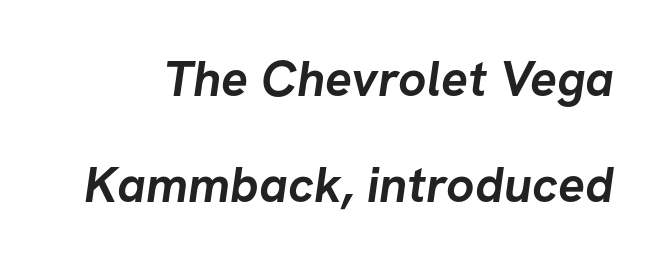
The image shows 50 px semibold sans-serif type; set loose line spacing (2.12x), normal letter spacing, not underlined; low stroke contrast and a medium x-height.
